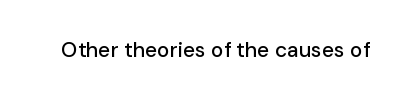
{"italic": "no", "underline": "no", "letter_spacing": "normal", "letter_spacing_em": 0.0, "glyph_px": 21}
